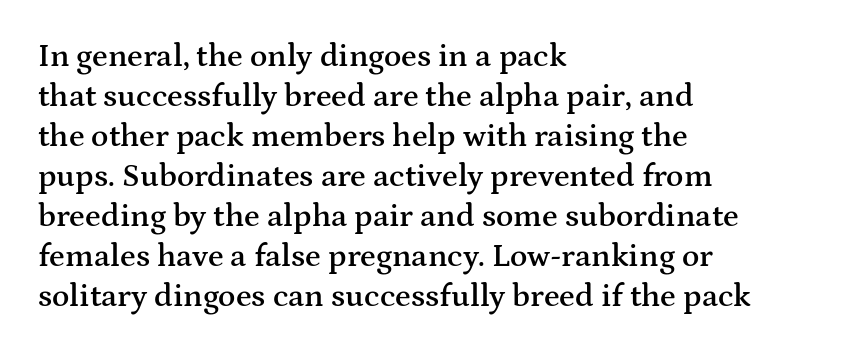
The image shows 32 px semibold, wide serif type, upright; set left-aligned, normal line spacing (1.25x), normal letter spacing, not underlined; medium stroke contrast and a medium x-height.
